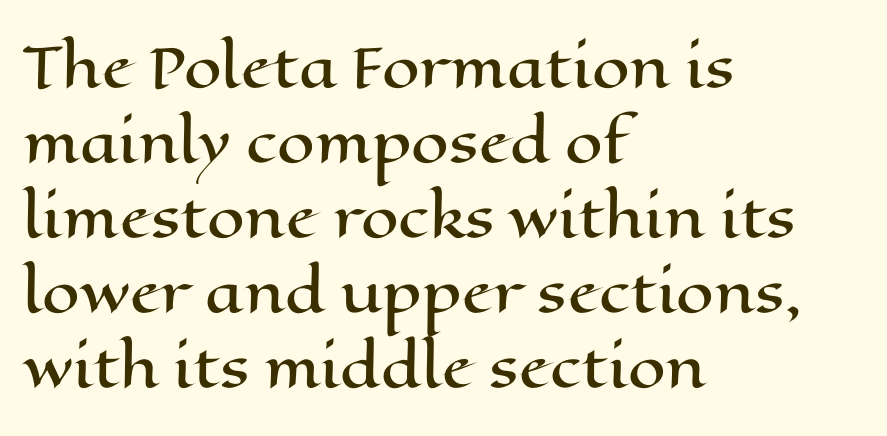
Q: Is the text italic (slanted)? A: No, it is upright.
Q: Is the text underlined? A: No.
Q: How is the paragraph aligned? A: Left-aligned.
Q: Is the spacing between letters normal or unusually wide? A: Normal.
Q: Is the spacing between lines tight, normal or loose? A: Normal.
Q: Width (condensed, normal, or wide)? A: Wide.
Q: Stroke contrast? A: High.
Q: x-height? A: Medium.
Q: Monospaced? A: No.
